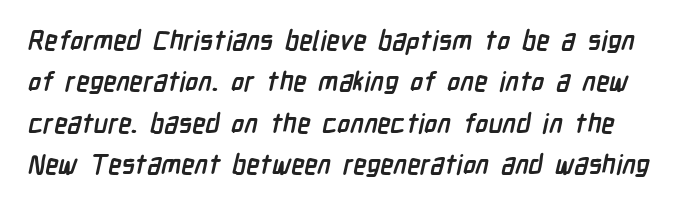
Q: Is the text bold? A: Yes.
Q: Is the text underlined? A: No.
Q: Is the spacing between letters normal or unusually wide? A: Normal.
Q: Is the spacing between lines tight, normal or loose? A: Normal.
